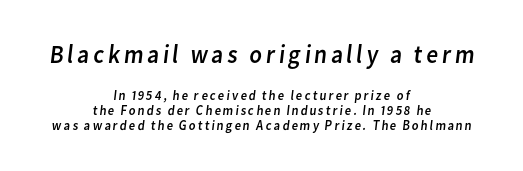
The image shows 26 px text type; set centered, tight line spacing (1.07x), not underlined; the first (top) block is 1.86x larger.
